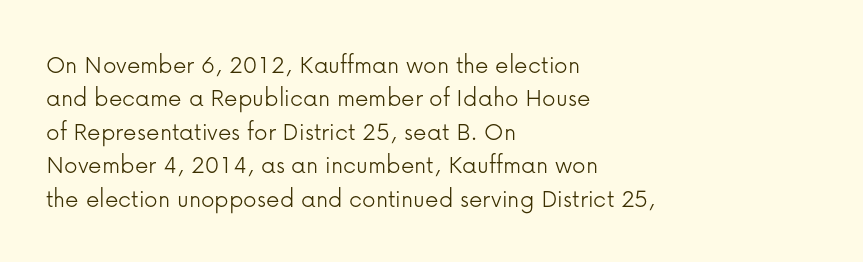
{"italic": "no", "bold": "no", "underline": "no", "align": "left", "line_spacing_ratio": 1.24, "letter_spacing": "normal", "letter_spacing_em": 0.0, "glyph_px": 27}
